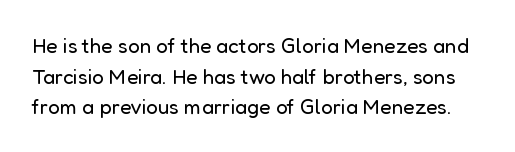
Q: Is the text bold? A: No.
Q: Is the text italic (slanted)? A: No, it is upright.
Q: Is the text underlined? A: No.
Q: Is the spacing between letters normal or unusually wide? A: Normal.
Q: Is the spacing between lines tight, normal or loose? A: Normal.
